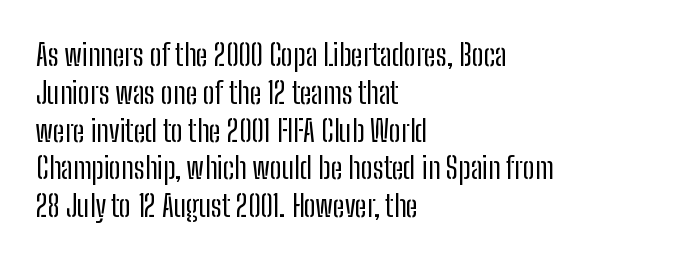
{"serif": "no", "italic": "no", "bold": "no", "weight": "regular", "width": "condensed", "stroke_contrast": "low", "x_height": "medium", "monospaced": "no", "underline": "no", "align": "left", "line_spacing": "normal", "line_spacing_ratio": 1.26, "letter_spacing": "normal", "letter_spacing_em": 0.0, "glyph_px": 30}
